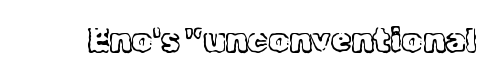
The image shows 33 px light serif type, upright; set normal letter spacing, not underlined; a medium x-height.
